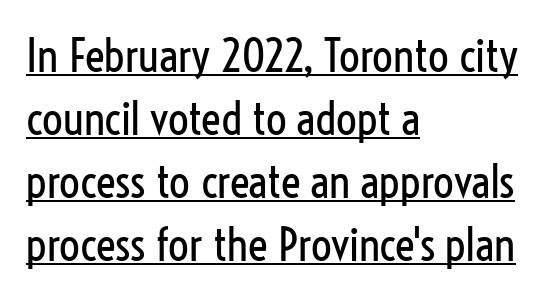
The image shows 46 px regular-weight, condensed sans-serif type, upright; set left-aligned, normal line spacing (1.37x), normal letter spacing, underlined; low stroke contrast and a medium x-height.
